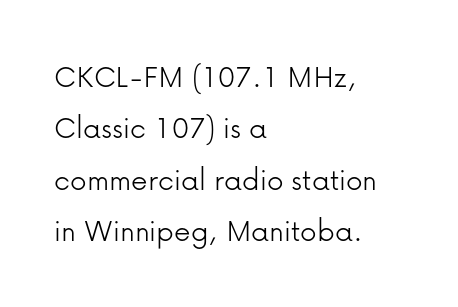
The face used here is proportionally spaced, like ordinary book or web type. The typeface chosen for these lines omits serifs. The passage shown is not bold in any degree. A clean baseline with only descenders dipping below it. The setting favours the left margin, as ordinary paragraphs usually do.
